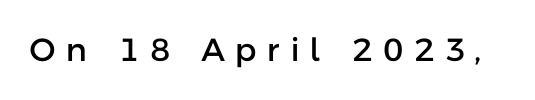
The image shows 32 px sans-serif type, upright; set unusually wide letter spacing (+0.34 em), not underlined; low stroke contrast and a medium x-height.
